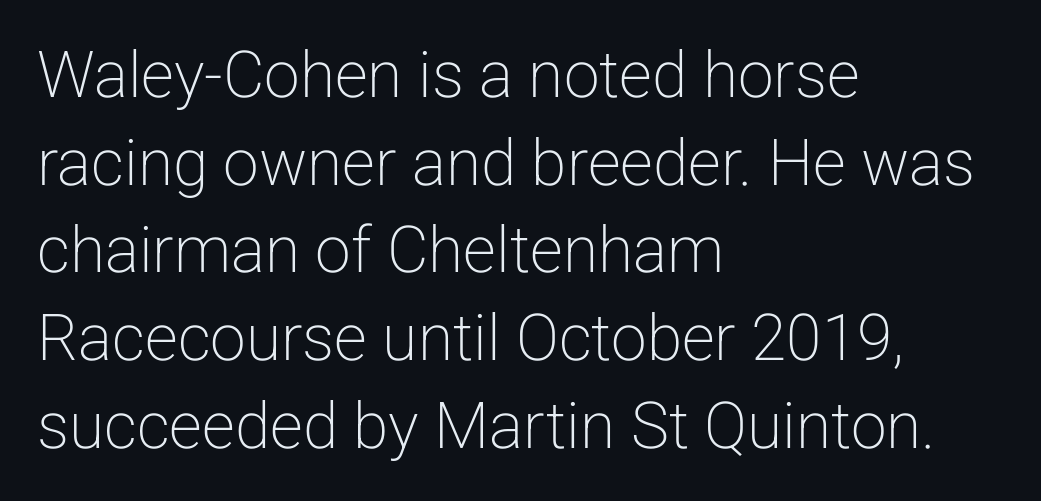
Just letters on the line, the space beneath them empty. Is this a fixed-width face? No — the glyphs have proportional, varying widths. The rendering anchors every line to the left-hand side. The block of text has a typical density, with ordinary space between rows. Students, note that the glyphs here touch the page at normal intervals. Compared with a typical body face, this is equally light or lighter still.
